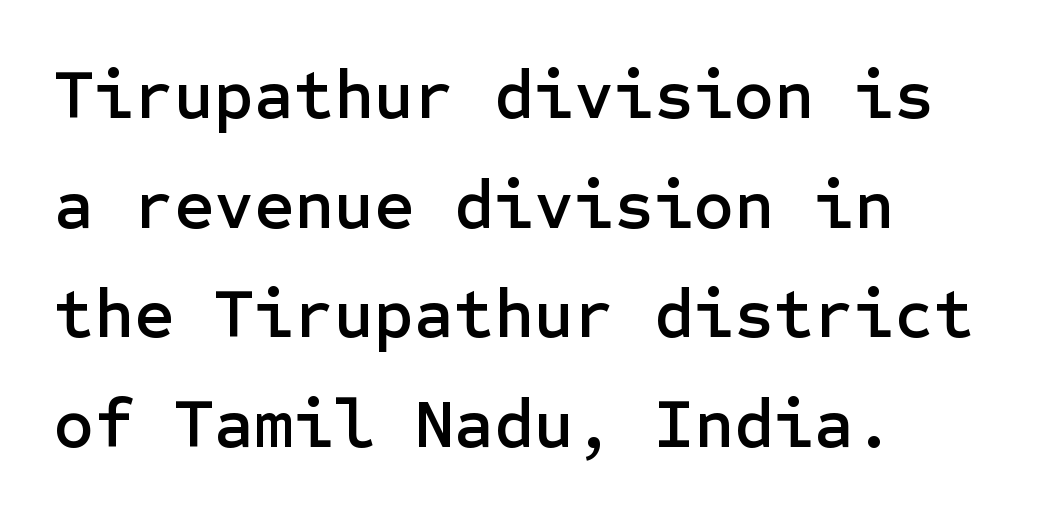
The area under the type is left untouched. Type style note: lacks serifs. If you drew a ruler down the left edge, every line would touch it. Do the letters lean? They stand straight. Leading: standard.
